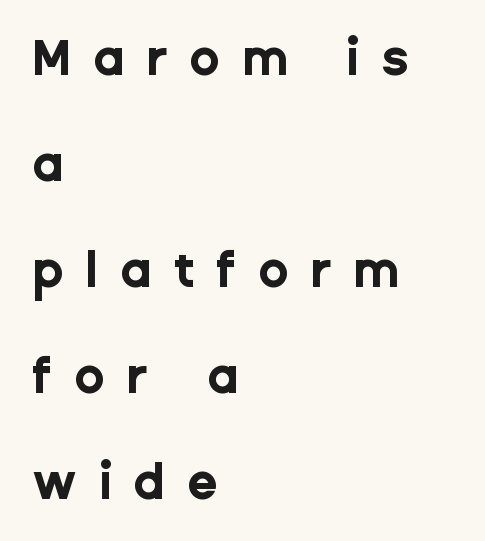
The image shows 50 px bold sans-serif type, upright; set left-aligned, loose line spacing (2.12x), unusually wide letter spacing (+0.43 em), not underlined; low stroke contrast and a medium x-height.
